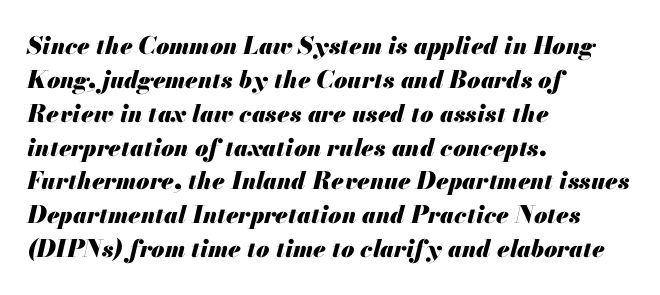
The image shows 24 px bold type, italic (leaning right); set left-aligned, normal line spacing (1.41x), normal letter spacing, not underlined.
